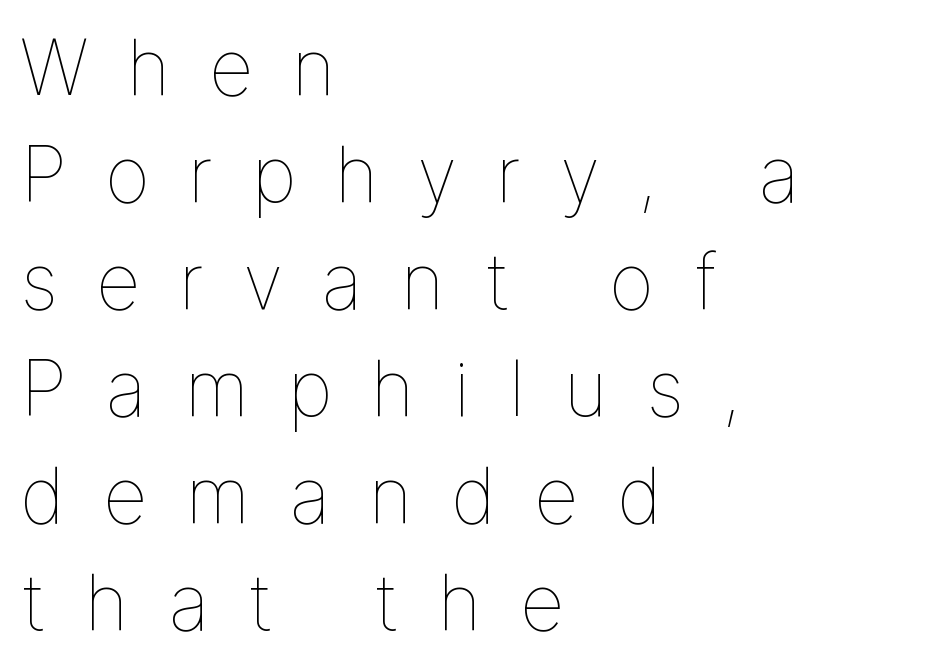
In terms of posture, this sample is upright. The paragraph shown leans on its left margin. If you measured baseline to baseline, you'd find a middling distance. Think of a printed novel: that variable character pitch is what you see here.
